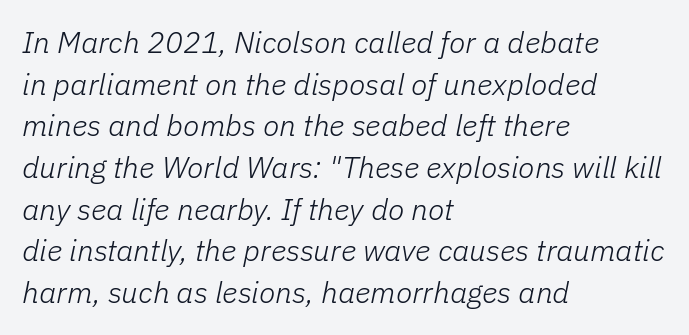
The image shows 30 px light type, italic (leaning right); set left-aligned, normal line spacing (1.39x), normal letter spacing, not underlined; low stroke contrast and a medium x-height.
